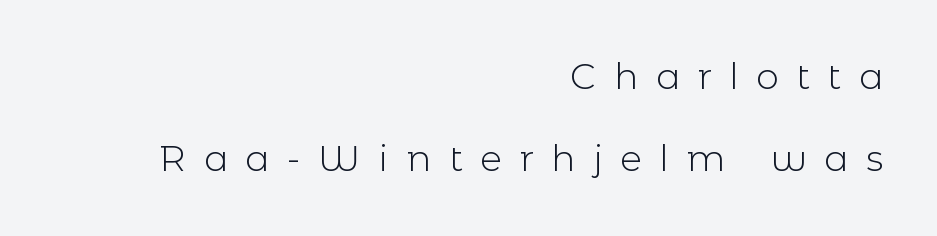
Q: Is the text bold? A: No.
Q: Is the text italic (slanted)? A: No, it is upright.
Q: Is the typeface a serif or a sans-serif typeface? A: Sans-serif.
Q: Is the text underlined? A: No.
Q: How is the paragraph aligned? A: Right-aligned.
Q: Is the spacing between letters normal or unusually wide? A: Unusually wide.
Q: Is the spacing between lines tight, normal or loose? A: Loose.
Q: Width (condensed, normal, or wide)? A: Normal.
Q: x-height? A: Medium.
Q: Monospaced? A: No.
